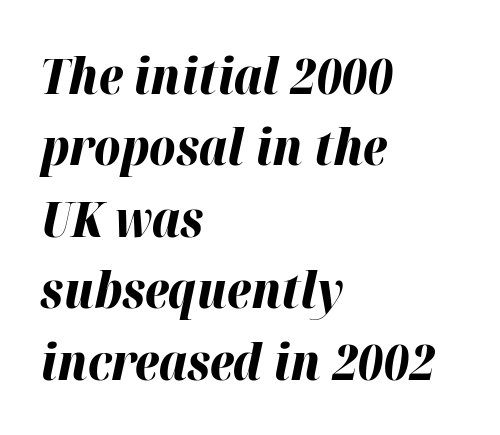
Q: Is the text bold? A: Yes.
Q: Is the text italic (slanted)? A: Yes, it leans right by about 12 degrees.
Q: Is the text underlined? A: No.
Q: How is the paragraph aligned? A: Left-aligned.
Q: Is the spacing between letters normal or unusually wide? A: Normal.
Q: Is the spacing between lines tight, normal or loose? A: Normal.
Q: Width (condensed, normal, or wide)? A: Normal.
Q: Stroke contrast? A: High.
Q: x-height? A: Medium.
Q: Monospaced? A: No.
